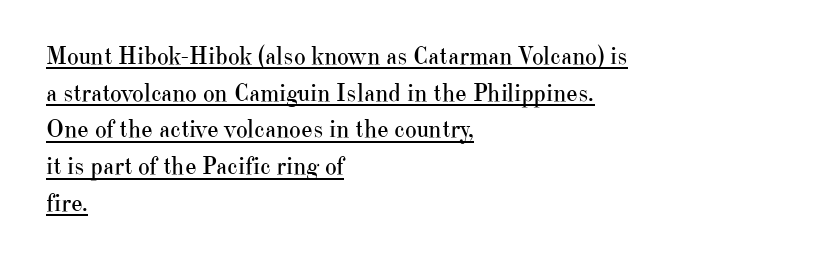
The image shows 25 px text type, upright; set left-aligned, normal line spacing (1.47x), normal letter spacing, underlined.
